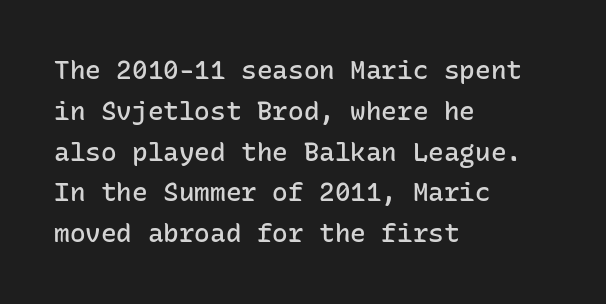
The image shows 26 px text type, upright; set left-aligned, normal line spacing (1.57x), normal letter spacing, not underlined.
